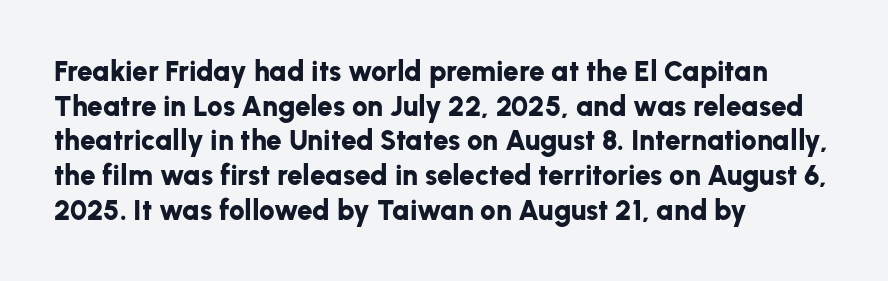
Spacing verdict: proportional, widths tailored to each character. The face used here has the dense, thick strokes of a bold. Posture: upright roman. Type without underlining. Students, note that the glyphs here touch the page at normal intervals. The text was rendered using a sans face with plain stroke endings.
